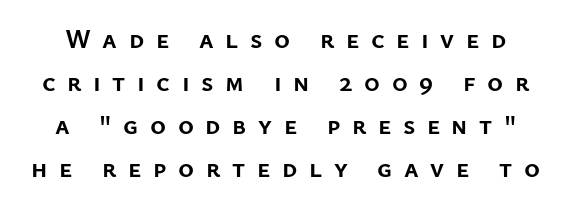
{"italic": "no", "bold": "yes", "underline": "no", "line_spacing": "normal", "line_spacing_ratio": 1.59, "letter_spacing": "wide", "letter_spacing_em": 0.43, "glyph_px": 27}
